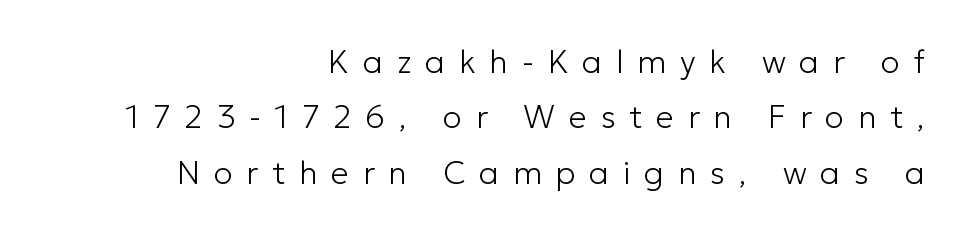
Q: Is the text bold? A: No.
Q: Is the text italic (slanted)? A: No, it is upright.
Q: Is the typeface a serif or a sans-serif typeface? A: Sans-serif.
Q: Is the text underlined? A: No.
Q: How is the paragraph aligned? A: Right-aligned.
Q: Is the spacing between letters normal or unusually wide? A: Unusually wide.
Q: Width (condensed, normal, or wide)? A: Normal.
Q: Stroke contrast? A: Low.
Q: x-height? A: Medium.
Q: Monospaced? A: No.
